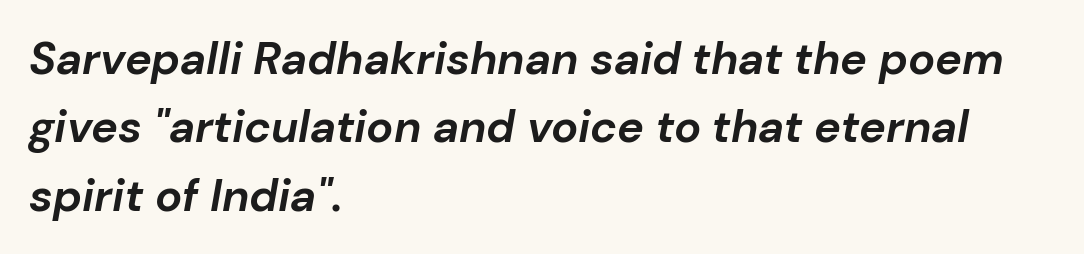
{"italic": "yes", "lean": "right", "slant_degrees": 10, "bold": "yes", "weight": "bold", "width": "normal", "stroke_contrast": "low", "x_height": "medium", "monospaced": "no", "underline": "no", "align": "left", "line_spacing": "normal", "line_spacing_ratio": 1.52, "letter_spacing": "normal", "letter_spacing_em": 0.0, "glyph_px": 45}
